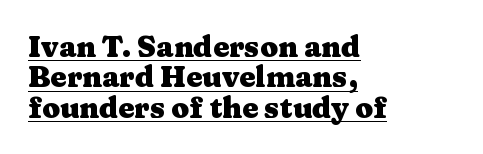
{"serif": "yes", "italic": "no", "bold": "yes", "weight": "heavy", "width": "wide", "stroke_contrast": "medium", "x_height": "medium", "monospaced": "no", "underline": "yes", "align": "left", "line_spacing": "tight", "line_spacing_ratio": 1.05, "letter_spacing": "normal", "letter_spacing_em": 0.0, "glyph_px": 29}
